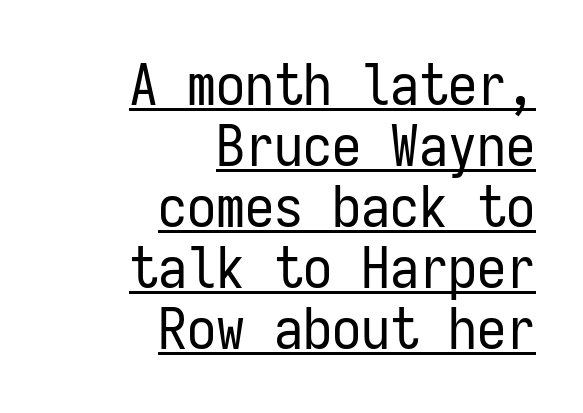
{"serif": "no", "italic": "no", "bold": "no", "weight": "regular", "width": "condensed", "stroke_contrast": "low", "x_height": "medium", "monospaced": "yes", "underline": "yes", "align": "right", "line_spacing": "tight", "line_spacing_ratio": 1.05, "letter_spacing": "normal", "letter_spacing_em": 0.0, "glyph_px": 58}
